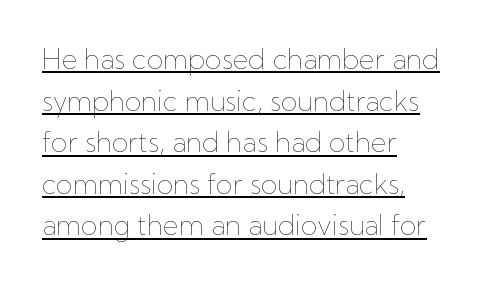
The image shows 27 px text type, upright; set left-aligned, normal line spacing (1.54x), normal letter spacing, underlined.
